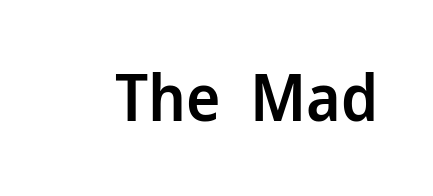
{"serif": "no", "italic": "no", "bold": "semi", "weight": "semibold", "width": "normal", "stroke_contrast": "low", "x_height": "medium", "monospaced": "no", "underline": "no", "letter_spacing": "normal", "letter_spacing_em": 0.0, "glyph_px": 65}
